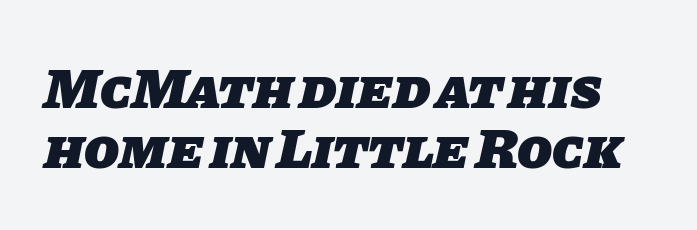
{"bold": "yes", "weight": "heavy", "width": "normal", "stroke_contrast": "low", "x_height": "large", "monospaced": "no", "underline": "no", "line_spacing": "tight", "line_spacing_ratio": 1.05, "letter_spacing": "normal", "letter_spacing_em": 0.0, "glyph_px": 57}
